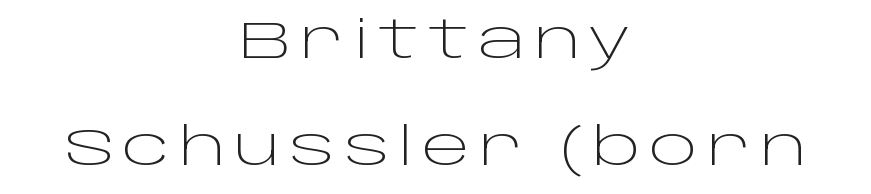
Q: Is the text bold? A: No.
Q: Is the text italic (slanted)? A: No, it is upright.
Q: Is the typeface a serif or a sans-serif typeface? A: Sans-serif.
Q: Is the text underlined? A: No.
Q: How is the paragraph aligned? A: Centered.
Q: Is the spacing between lines tight, normal or loose? A: Loose.
Q: Width (condensed, normal, or wide)? A: Wide.
Q: Stroke contrast? A: Low.
Q: x-height? A: Large.
Q: Monospaced? A: No.
